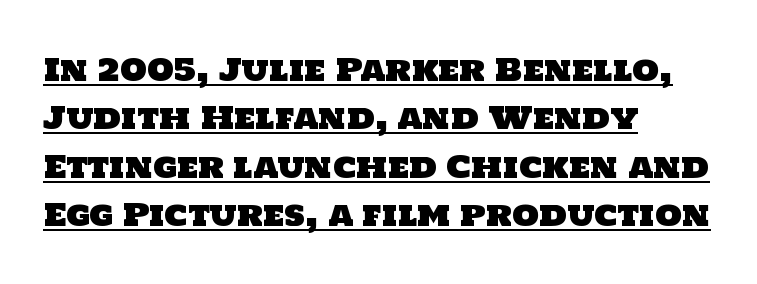
The rendering keeps characters at their native spacing. The passage shown is typed in a proportional face where columns would drift. The rendering anchors every line to the left-hand side. The specimen includes a rule beneath the text block's lines. Evenly set lines give the paragraph a standard silhouette. Examine the stroke ends and you'll find no serifs.
